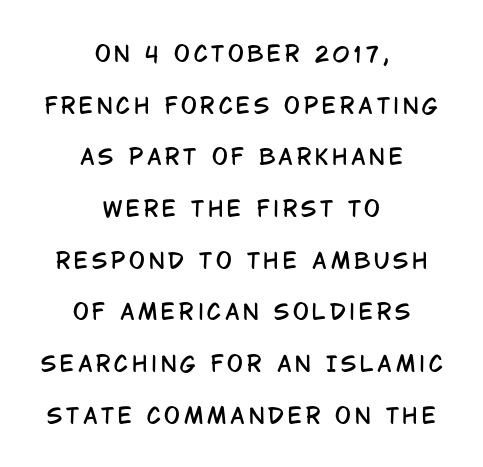
You can tell it's not italic because the verticals are truly vertical. One-word summary of the alignment: center. Descenders are the only things crossing below the line. Vertical spacing — loose.
